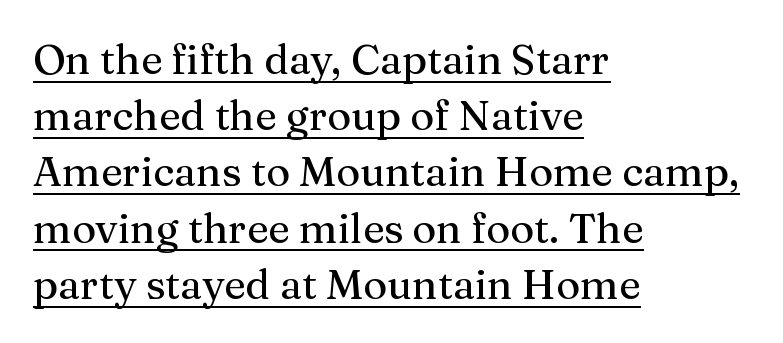
{"serif": "yes", "italic": "no", "width": "normal", "stroke_contrast": "medium", "x_height": "medium", "monospaced": "no", "underline": "yes", "align": "left", "line_spacing": "normal", "line_spacing_ratio": 1.37, "letter_spacing": "normal", "letter_spacing_em": 0.0, "glyph_px": 41}
